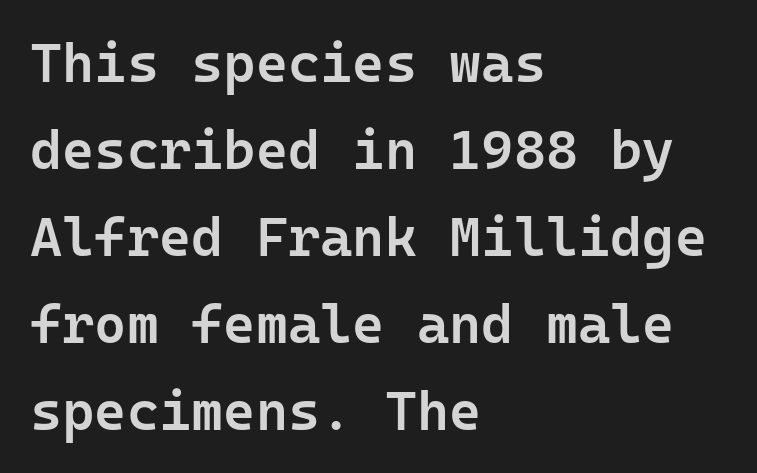
Note the uniform advance width — an 'i' takes as much space as an 'm'. Rule under the text: the space is simply empty. Typeset ragged right — the left edge is the straight one. The rendering keeps characters at their native spacing. The lines sit at an ordinary, default distance from one another. The rendering shows plain stroke endings on the letterforms — a sans-serif design.
